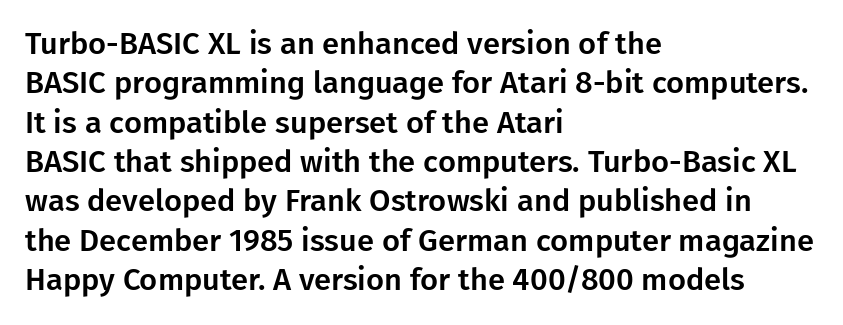
Horizontal bands of white between lines are of average thickness. In terms of letterform style, serifs are entirely absent. Notice how the passage keeps a crisp vertical edge on the left only. Is there any slant? The stems are plumb. There is no visible air inserted between adjacent glyphs. The passage shown is typed in a proportional face where columns would drift.
